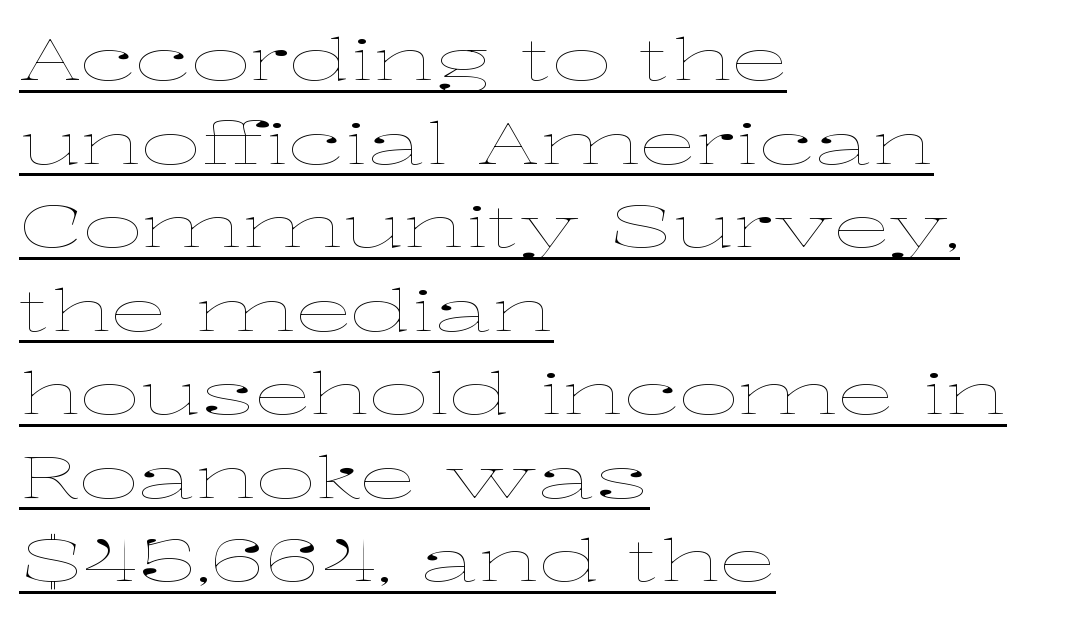
{"italic": "no", "bold": "no", "weight": "thin", "width": "wide", "stroke_contrast": "low", "x_height": "medium", "monospaced": "no", "underline": "yes", "align": "left", "line_spacing": "normal", "line_spacing_ratio": 1.44, "letter_spacing": "normal", "letter_spacing_em": 0.0, "glyph_px": 58}
